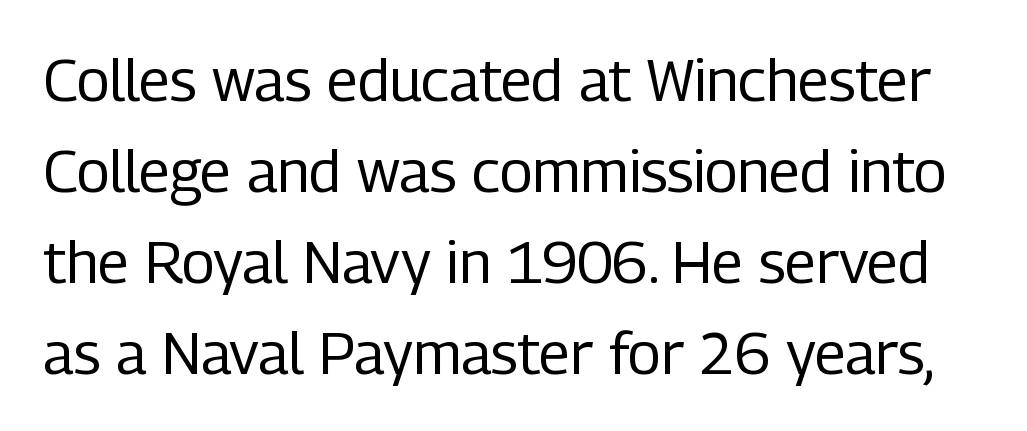
{"serif": "no", "italic": "no", "bold": "no", "weight": "regular", "width": "condensed", "stroke_contrast": "low", "x_height": "medium", "monospaced": "no", "underline": "no", "line_spacing": "normal", "line_spacing_ratio": 1.54, "letter_spacing": "normal", "letter_spacing_em": 0.0, "glyph_px": 59}
